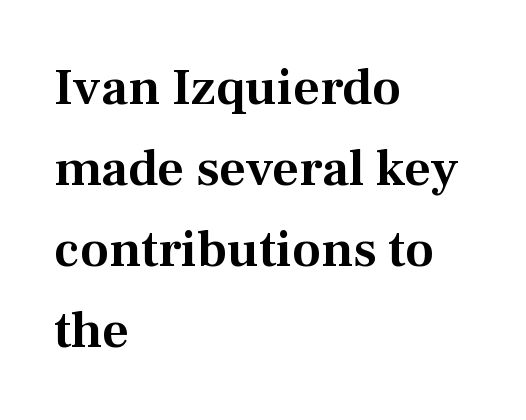
{"serif": "yes", "italic": "no", "width": "normal", "stroke_contrast": "medium", "x_height": "medium", "monospaced": "no", "underline": "no", "align": "left", "line_spacing": "normal", "line_spacing_ratio": 1.56, "letter_spacing": "normal", "letter_spacing_em": 0.0, "glyph_px": 52}
